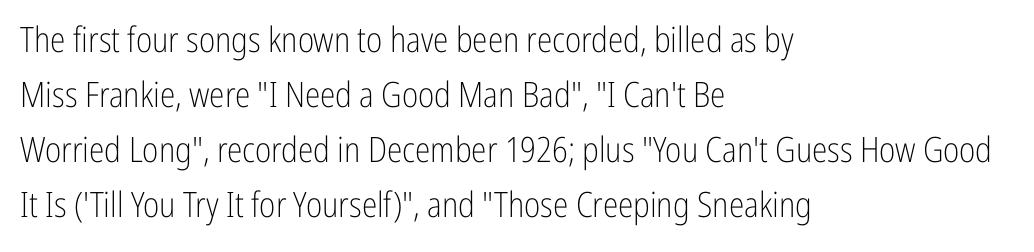
Q: Is the text bold? A: No.
Q: Is the text italic (slanted)? A: No, it is upright.
Q: Is the typeface a serif or a sans-serif typeface? A: Sans-serif.
Q: Is the text underlined? A: No.
Q: How is the paragraph aligned? A: Left-aligned.
Q: Is the spacing between letters normal or unusually wide? A: Normal.
Q: Is the spacing between lines tight, normal or loose? A: Normal.
Q: Width (condensed, normal, or wide)? A: Condensed.
Q: Stroke contrast? A: Low.
Q: x-height? A: Medium.
Q: Monospaced? A: No.
